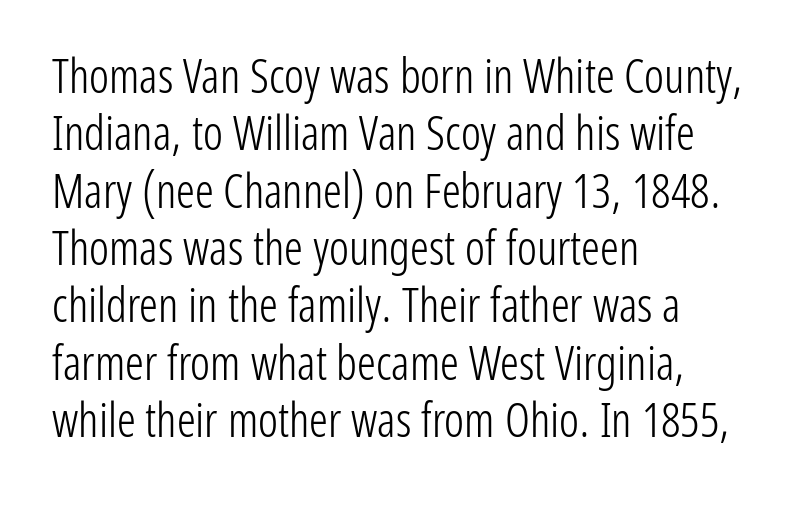
The image shows 47 px light, condensed sans-serif type, upright; set left-aligned, line spacing 1.22x, normal letter spacing, not underlined; low stroke contrast and a medium x-height.
